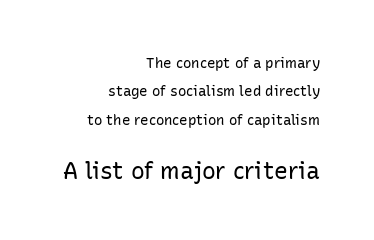
The tracking reads as untouched default to a designer's eye. Where is the straight margin? On the right. How would I describe the line gaps? Wide and relaxed. The specimen reads as upright at a glance.
